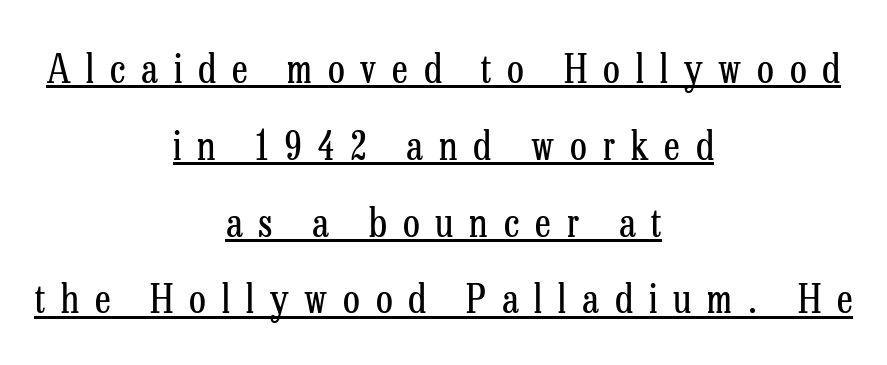
How would I describe the line gaps? Wide and relaxed. Compared with undecorated copy, this sample adds a rule below the words. The paragraph has two soft edges and a firm central axis. Posture: upright roman. Do the characters align in a grid? No, the font is proportional. This rendering widens character spacing well past its baseline value.
